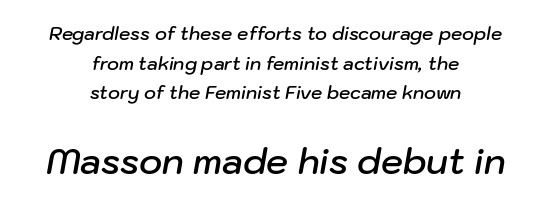
{"italic": "yes", "lean": "right", "slant_degrees": 10, "bold": "semi", "weight": "semibold", "width": "normal", "stroke_contrast": "low", "x_height": "medium", "monospaced": "no", "underline": "no", "align": "center", "line_spacing": "normal", "line_spacing_ratio": 1.65, "letter_spacing": "normal", "letter_spacing_em": 0.0, "larger_block": "second", "size_ratio": 1.94, "glyph_px": 35}
